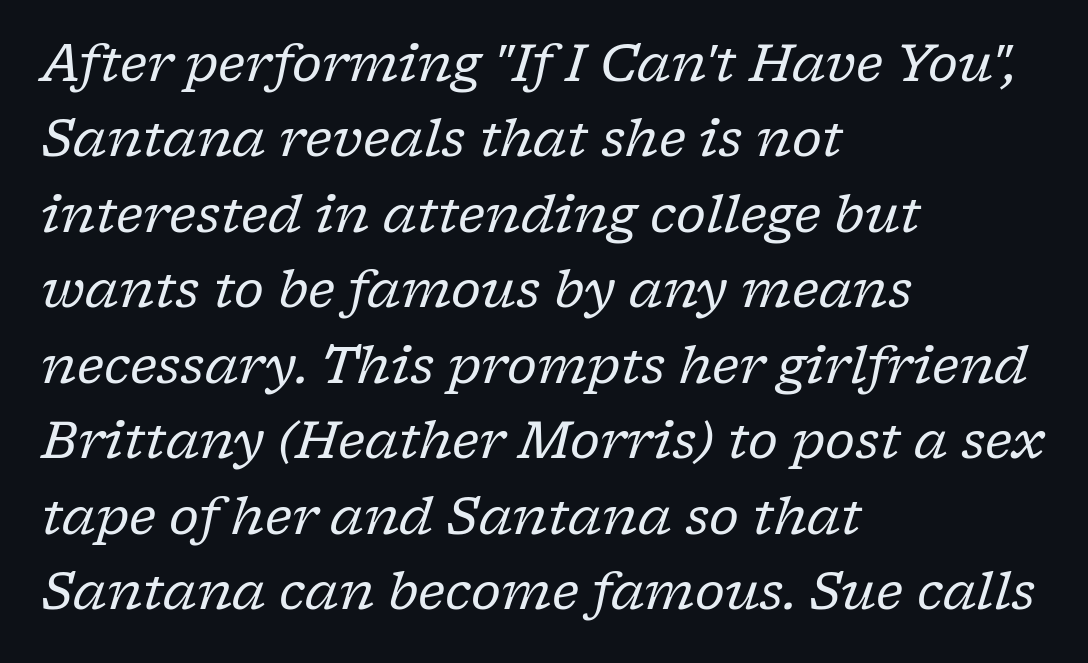
{"serif": "yes", "italic": "yes", "lean": "right", "slant_degrees": 17, "bold": "no", "weight": "regular", "width": "normal", "stroke_contrast": "low", "x_height": "medium", "monospaced": "no", "underline": "no", "align": "left", "line_spacing": "normal", "line_spacing_ratio": 1.48, "letter_spacing": "normal", "letter_spacing_em": 0.0, "glyph_px": 51}
